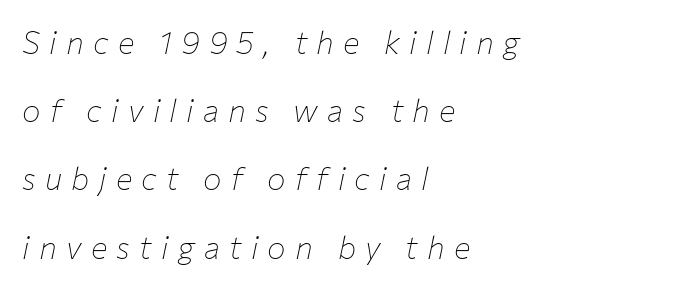
The image shows 31 px thin type, italic (leaning right); set left-aligned, loose line spacing (2.2x), unusually wide letter spacing (+0.3 em), not underlined; low stroke contrast and a medium x-height.
